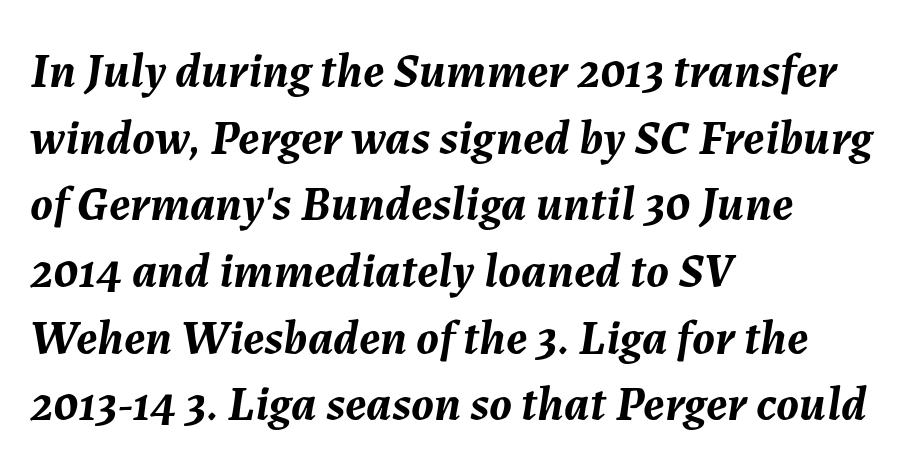
{"italic": "yes", "lean": "right", "slant_degrees": 7, "bold": "yes", "weight": "semibold", "width": "normal", "stroke_contrast": "medium", "x_height": "medium", "monospaced": "no", "underline": "no", "align": "left", "line_spacing": "normal", "line_spacing_ratio": 1.36, "letter_spacing": "normal", "letter_spacing_em": 0.0, "glyph_px": 49}
